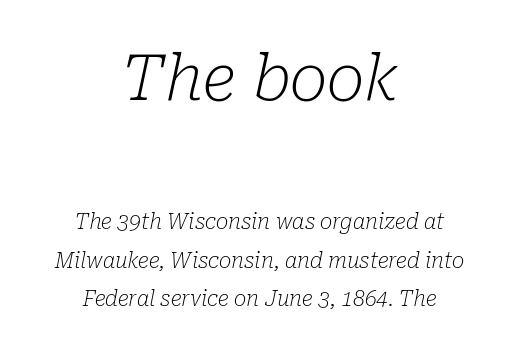
Q: Is the text bold? A: No.
Q: Is the text italic (slanted)? A: Yes, it leans right by about 10 degrees.
Q: Is the typeface a serif or a sans-serif typeface? A: Serif.
Q: Is the text underlined? A: No.
Q: How is the paragraph aligned? A: Centered.
Q: Is the spacing between letters normal or unusually wide? A: Normal.
Q: Which block of text is set in a larger size, the first (top) or the second (bottom)? A: The first (top) one.
Q: Width (condensed, normal, or wide)? A: Normal.
Q: Stroke contrast? A: Low.
Q: x-height? A: Medium.
Q: Monospaced? A: No.
